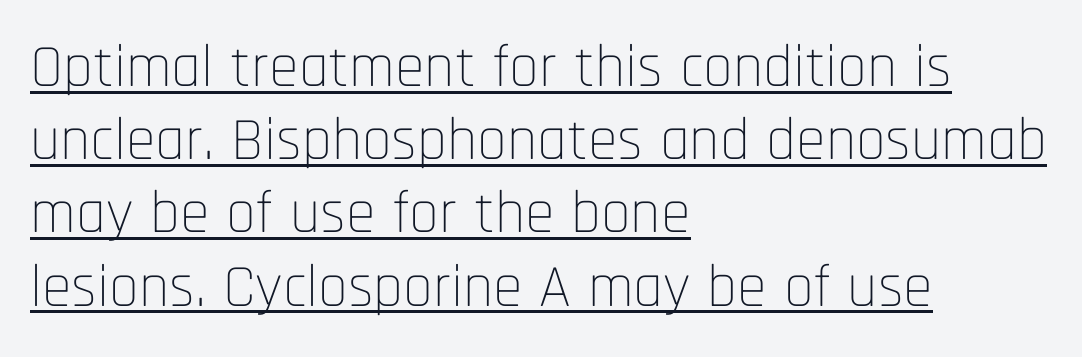
Q: Is the text bold? A: No.
Q: Is the text italic (slanted)? A: No, it is upright.
Q: Is the typeface a serif or a sans-serif typeface? A: Sans-serif.
Q: Is the text underlined? A: Yes.
Q: How is the paragraph aligned? A: Left-aligned.
Q: Is the spacing between letters normal or unusually wide? A: Normal.
Q: Width (condensed, normal, or wide)? A: Condensed.
Q: Stroke contrast? A: Low.
Q: x-height? A: Large.
Q: Monospaced? A: No.
